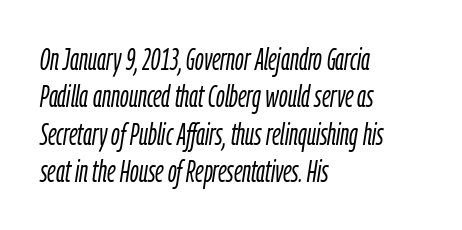
The image shows 30 px light, condensed type, italic (leaning right); set left-aligned, normal line spacing (1.25x), normal letter spacing, not underlined; low stroke contrast and a medium x-height.
